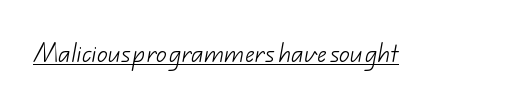
{"bold": "no", "underline": "yes", "letter_spacing": "normal", "letter_spacing_em": 0.0, "glyph_px": 21}
